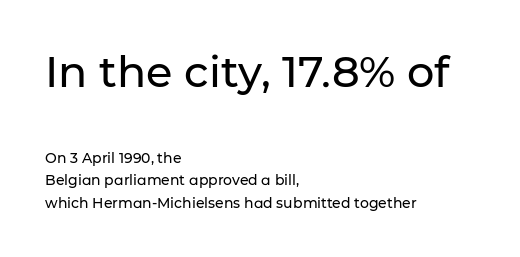
The image shows 43 px sans-serif type, upright; set left-aligned, normal line spacing (1.61x), normal letter spacing, not underlined; the first (top) block is 3.07x larger; low stroke contrast and a medium x-height.
